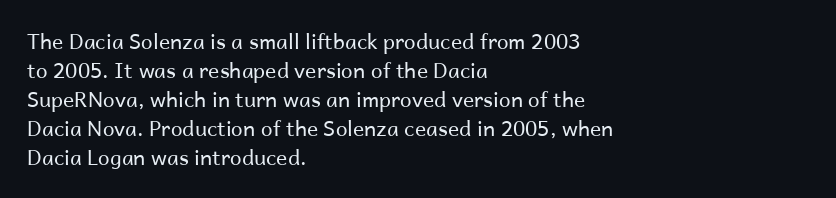
Q: Is the text bold? A: No.
Q: Is the text italic (slanted)? A: No, it is upright.
Q: Is the text underlined? A: No.
Q: How is the paragraph aligned? A: Left-aligned.
Q: Is the spacing between letters normal or unusually wide? A: Normal.
Q: Is the spacing between lines tight, normal or loose? A: Normal.
